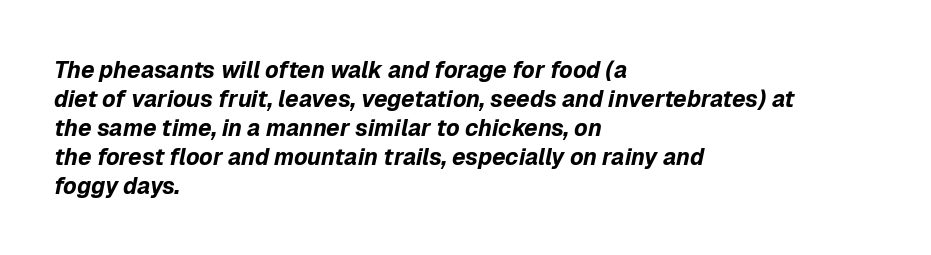
The passage shown is emphatically bold. The space directly below the letters is spotless. Spacing between characters is what you'd get straight out of the box. Successive baselines arrive at the customary interval. Alignment: flush left.
